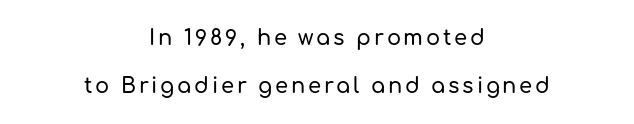
{"italic": "no", "underline": "no", "align": "center", "line_spacing": "loose", "line_spacing_ratio": 2.28, "glyph_px": 21}
